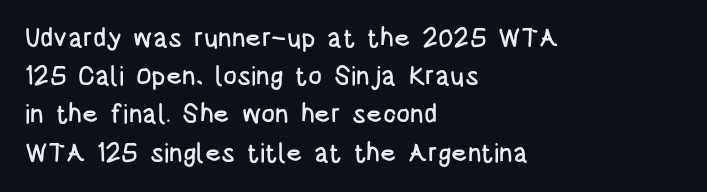
Q: Is the text italic (slanted)? A: No, it is upright.
Q: Is the text underlined? A: No.
Q: How is the paragraph aligned? A: Left-aligned.
Q: Is the spacing between letters normal or unusually wide? A: Normal.
Q: Is the spacing between lines tight, normal or loose? A: Normal.
